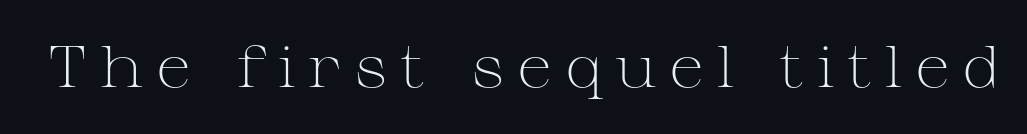
The image shows 58 px light, wide serif type, upright; set unusually wide letter spacing (+0.22 em), not underlined; medium stroke contrast and a medium x-height.
